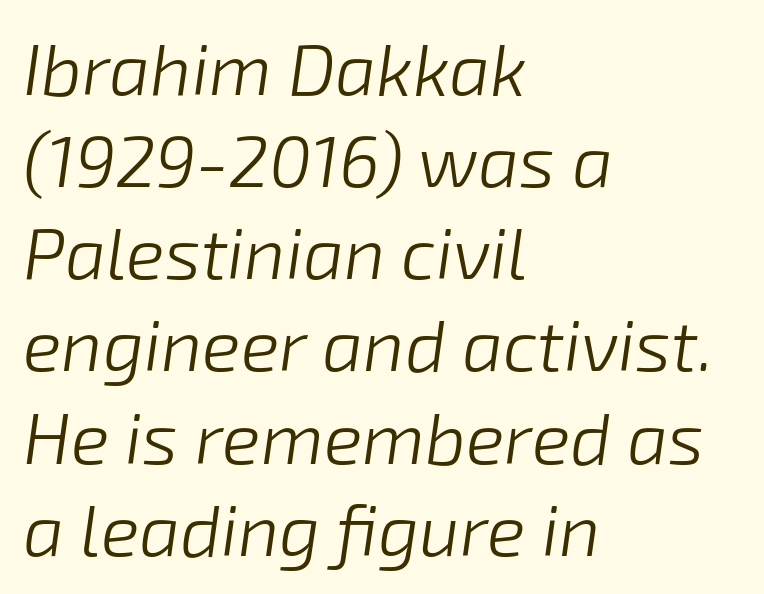
Q: Is the text bold? A: No.
Q: Is the text italic (slanted)? A: Yes, it leans right by about 8 degrees.
Q: Is the text underlined? A: No.
Q: How is the paragraph aligned? A: Left-aligned.
Q: Is the spacing between letters normal or unusually wide? A: Normal.
Q: Is the spacing between lines tight, normal or loose? A: Normal.
Q: Width (condensed, normal, or wide)? A: Normal.
Q: Stroke contrast? A: Low.
Q: x-height? A: Medium.
Q: Monospaced? A: No.
